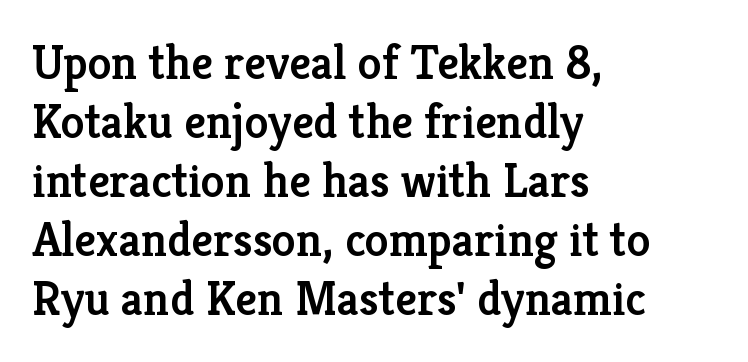
Any mark beneath the type? The region is blank. The specimen reads as upright at a glance. Visually the block forms a straight wall on the left and a jagged coastline on the right. Heft: intermediate — a semibold.
